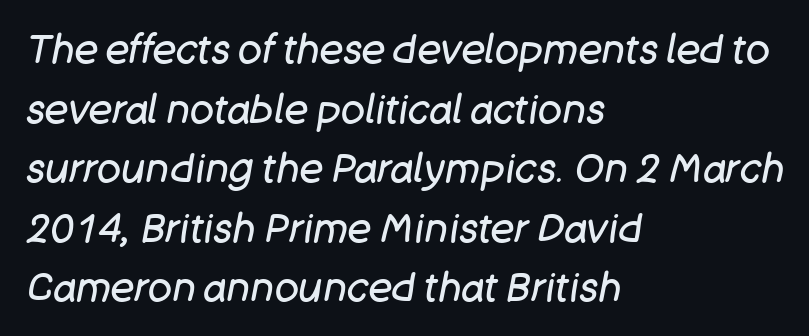
Check under the words: just untouched page. The compositor pushed each line to the left boundary. Default kerning and tracking; the words read as compact shapes. The passage shown is typed in a proportional face where columns would drift.
